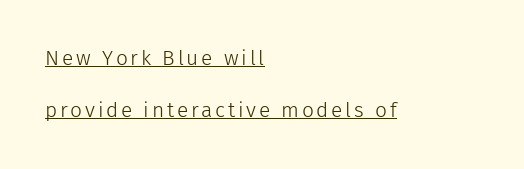
Posture: straight, roman, zero tilt. Reading down the column, the eye jumps a long way to each next line. Emphasis is given by a line drawn under the lettering. Weight: regular or lighter.
